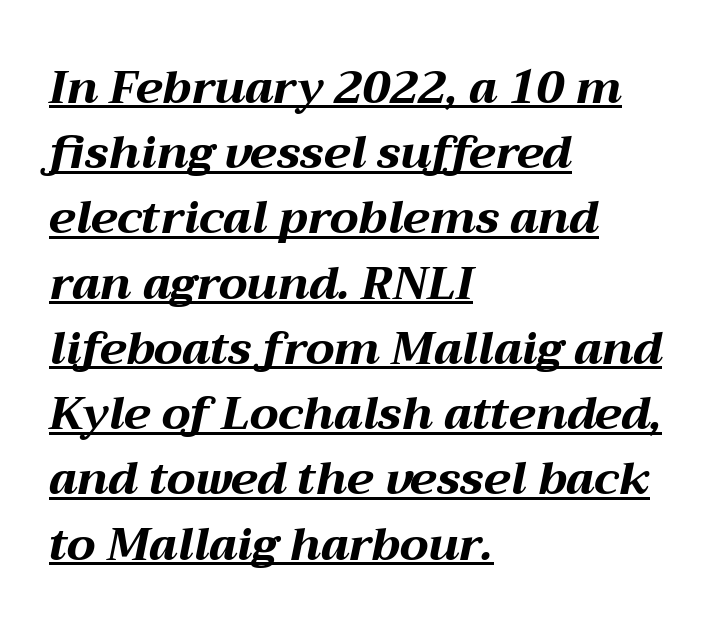
{"italic": "yes", "lean": "right", "slant_degrees": 12, "bold": "yes", "weight": "bold", "width": "wide", "stroke_contrast": "medium", "x_height": "medium", "monospaced": "no", "underline": "yes", "align": "left", "line_spacing": "normal", "line_spacing_ratio": 1.45, "letter_spacing": "normal", "letter_spacing_em": 0.0, "glyph_px": 45}
